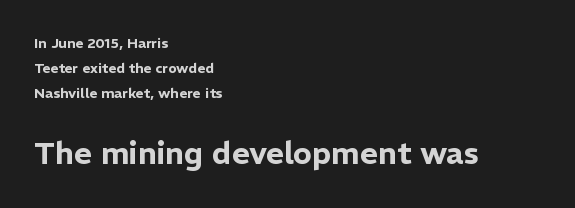
{"serif": "no", "italic": "no", "width": "normal", "stroke_contrast": "low", "x_height": "medium", "monospaced": "no", "underline": "no", "align": "left", "line_spacing_ratio": 1.77, "letter_spacing": "normal", "letter_spacing_em": 0.0, "larger_block": "second", "size_ratio": 2.21, "glyph_px": 31}
